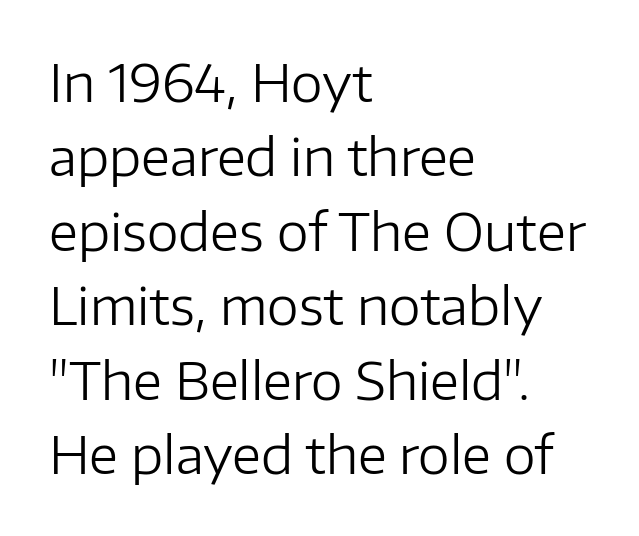
Q: Is the text bold? A: No.
Q: Is the text italic (slanted)? A: No, it is upright.
Q: Is the typeface a serif or a sans-serif typeface? A: Sans-serif.
Q: Is the text underlined? A: No.
Q: How is the paragraph aligned? A: Left-aligned.
Q: Is the spacing between letters normal or unusually wide? A: Normal.
Q: Is the spacing between lines tight, normal or loose? A: Normal.
Q: Width (condensed, normal, or wide)? A: Normal.
Q: Stroke contrast? A: Low.
Q: x-height? A: Medium.
Q: Monospaced? A: No.
